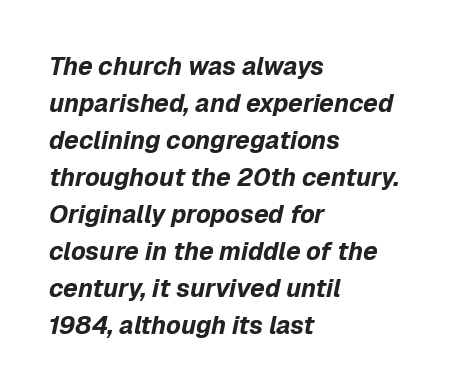
Descenders are the only things crossing below the line. The vertical gap from one line to the next is medium. Short and long lines alike share a common starting point at left. Is the type slanted? Yes — the strokes lean at a clear angle.
